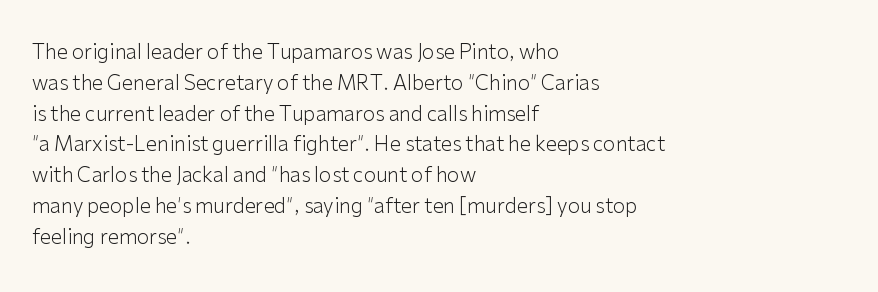
{"italic": "no", "bold": "no", "underline": "no", "align": "left", "line_spacing": "normal", "line_spacing_ratio": 1.54, "letter_spacing": "normal", "letter_spacing_em": 0.0, "glyph_px": 20}
